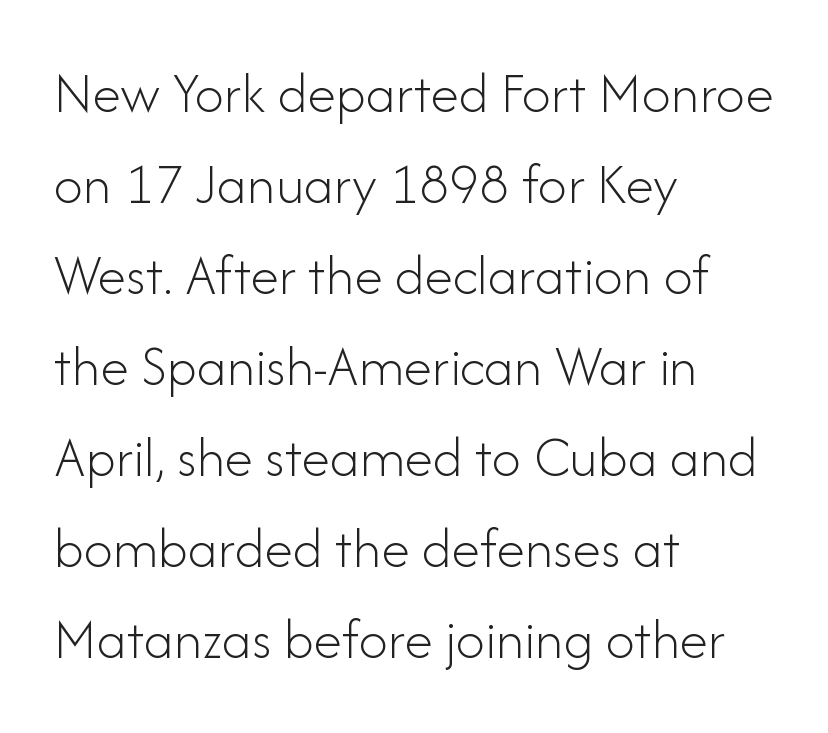
The passage shown is not underscored anywhere. The ragged edge is on the right, which tells us the setting is flush left. Is there much room between lines? A standard amount, neither cramped nor airy. Observe the absence of serifs on each vertical stroke in this sample.
